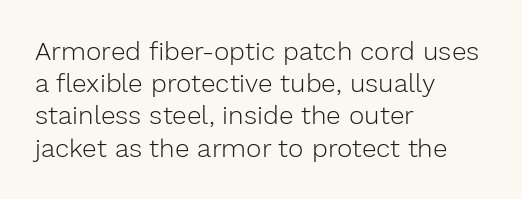
{"italic": "no", "bold": "no", "underline": "no", "align": "left", "line_spacing_ratio": 1.24, "letter_spacing": "normal", "letter_spacing_em": 0.0, "glyph_px": 26}
